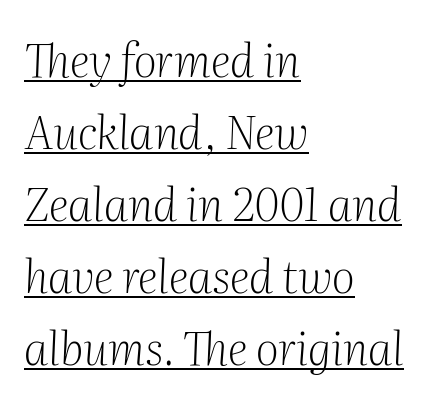
The type is set solid horizontally, with unmodified tracking. The letterforms sit at book weight or below. A baseline rule has been typeset under these characters. The rows are spaced the way most documents space them. Would a proofreader flag this as italicized? Yes. Think of a printed novel: that variable character pitch is what you see here.
